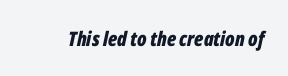
Q: Is the text bold? A: Yes.
Q: Is the text italic (slanted)? A: Yes, it leans right by about 12 degrees.
Q: Is the text underlined? A: No.
Q: Is the spacing between letters normal or unusually wide? A: Normal.
